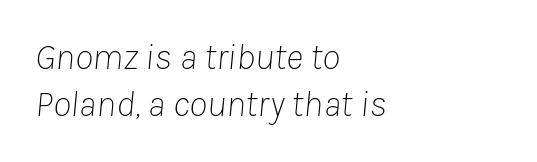
Students, observe: this is what conventionally led text looks like. No chunkiness to these letters — they're not bold. This is oblique type, the kind used for emphasis or titles. Think of a printed novel: that variable character pitch is what you see here.
